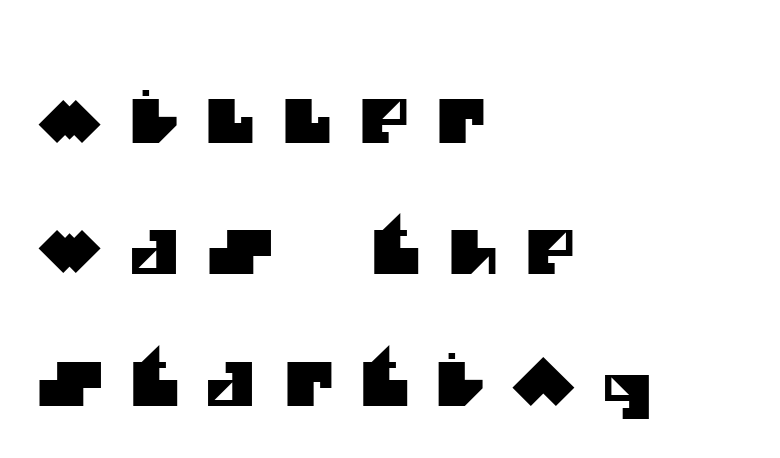
Is this a fixed-width face? No — the glyphs have proportional, varying widths. Visually the block forms a straight wall on the left and a jagged coastline on the right. This sample uses a sans-serif face. Rule under the text: the space is simply empty. Someone cranked the tracking dial way up on this one. These lines stand farther apart than default settings would place them.
